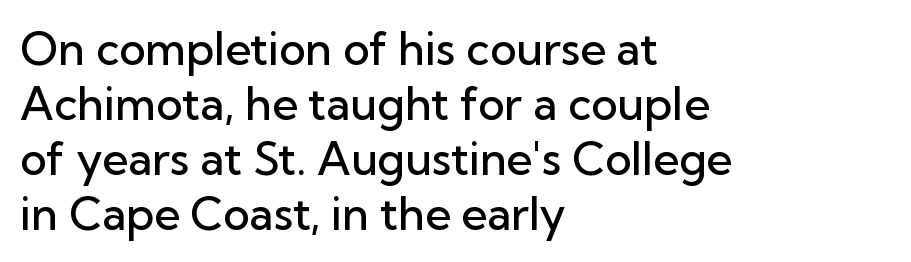
The image shows 45 px semibold sans-serif type, upright; set left-aligned, line spacing 1.22x, normal letter spacing, not underlined; low stroke contrast and a medium x-height.
